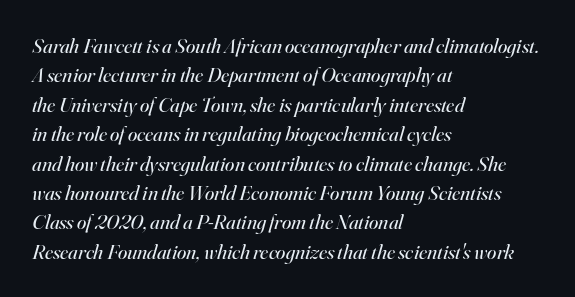
The image shows 21 px text type, italic (leaning right); set left-aligned, normal line spacing (1.4x), normal letter spacing, not underlined.
